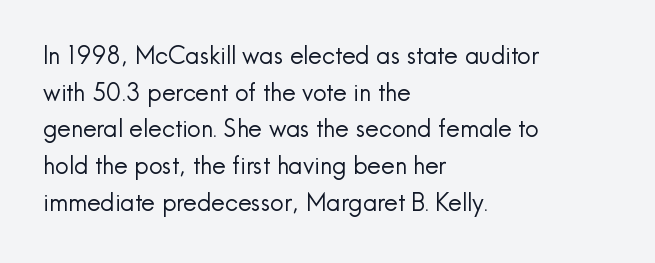
The image shows 24 px text type, upright; set left-aligned, normal line spacing (1.53x), normal letter spacing, not underlined.
